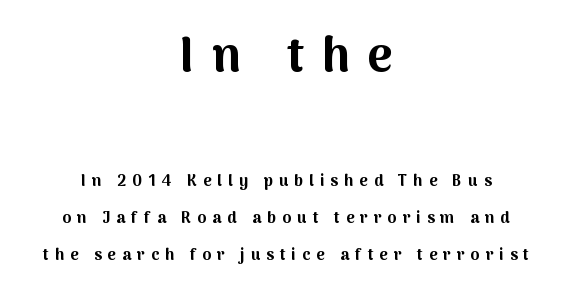
{"serif": "no", "italic": "no", "bold": "yes", "weight": "bold", "width": "normal", "stroke_contrast": "medium", "x_height": "medium", "monospaced": "no", "underline": "no", "align": "center", "line_spacing": "loose", "line_spacing_ratio": 2.31, "letter_spacing": "wide", "letter_spacing_em": 0.38, "larger_block": "first", "size_ratio": 3.0, "glyph_px": 48}
